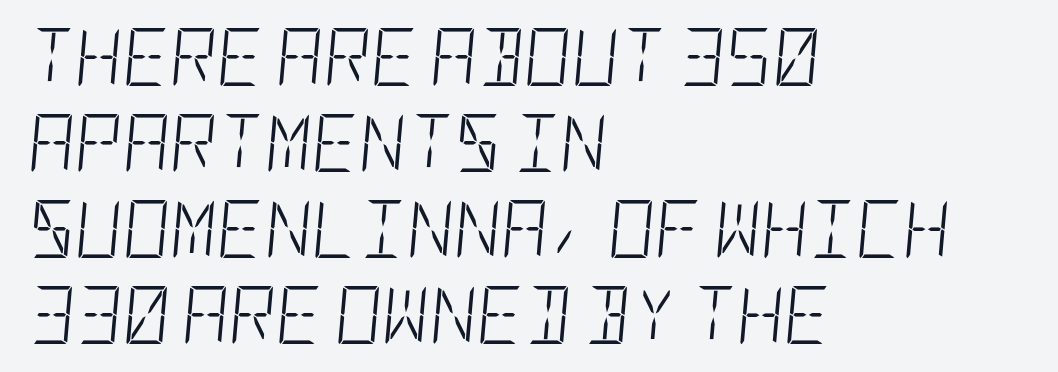
The image shows 58 px light, condensed type, italic (leaning right); set left-aligned, normal line spacing (1.48x), normal letter spacing, not underlined; low stroke contrast and a large x-height.
